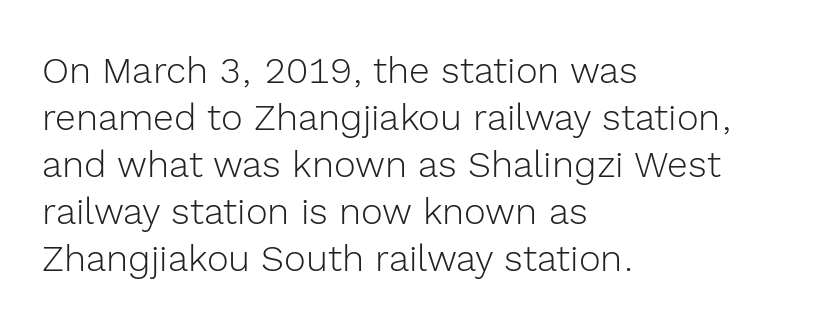
Underlining? Definitely not there. Glyph-to-glyph distance matches everyday printed text. A typesetter would label this face a sans. A light-to-regular cut is what we see here. If you measured baseline to baseline, you'd find a middling distance. The passage shown is typed in a proportional face where columns would drift.
